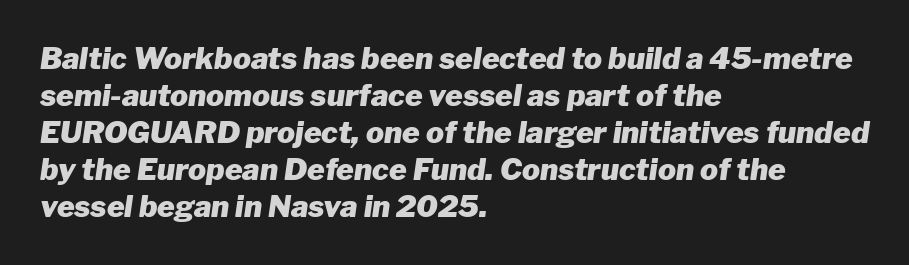
Q: Is the text bold? A: Yes.
Q: Is the text italic (slanted)? A: Yes, it leans right by about 8 degrees.
Q: Is the text underlined? A: No.
Q: How is the paragraph aligned? A: Left-aligned.
Q: Is the spacing between letters normal or unusually wide? A: Normal.
Q: Width (condensed, normal, or wide)? A: Normal.
Q: Stroke contrast? A: Low.
Q: x-height? A: Medium.
Q: Monospaced? A: No.
